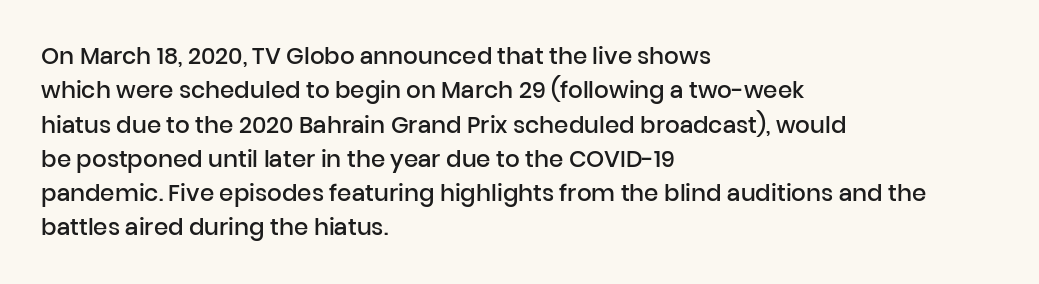
{"italic": "no", "bold": "semi", "underline": "no", "align": "left", "line_spacing": "normal", "line_spacing_ratio": 1.49, "letter_spacing": "normal", "letter_spacing_em": 0.0, "glyph_px": 23}
